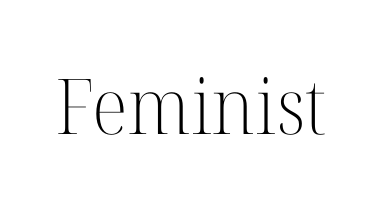
{"serif": "yes", "italic": "no", "bold": "no", "weight": "light", "width": "normal", "stroke_contrast": "high", "x_height": "medium", "monospaced": "no", "underline": "no", "letter_spacing": "normal", "letter_spacing_em": 0.0, "glyph_px": 77}
